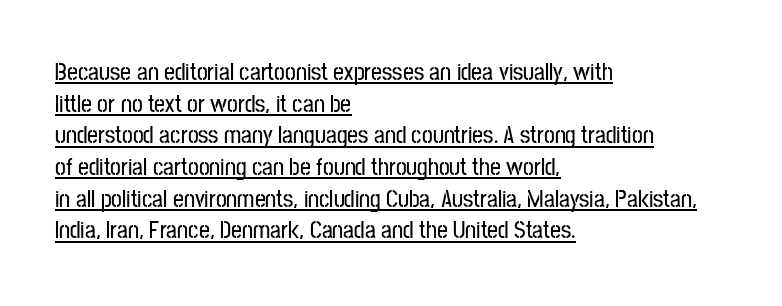
Italic: no, the glyphs are upright roman. Summary of vertical rhythm: regular, with standard interline spacing. Check the space under the baseline: a stroke is drawn there. Default kerning and tracking; the words read as compact shapes. In CSS terms this would be text-align: left.
